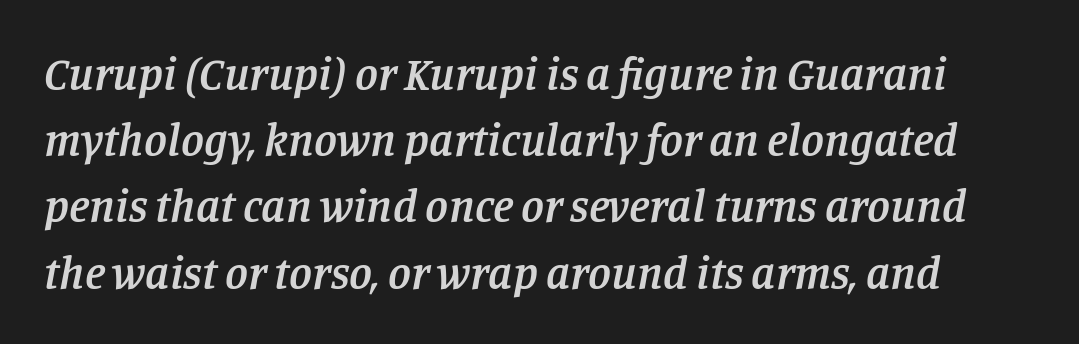
{"serif": "yes", "italic": "yes", "lean": "right", "slant_degrees": 11, "bold": "semi", "weight": "semibold", "width": "normal", "stroke_contrast": "low", "x_height": "large", "monospaced": "no", "underline": "no", "line_spacing": "normal", "line_spacing_ratio": 1.44, "letter_spacing": "normal", "letter_spacing_em": 0.0, "glyph_px": 46}
